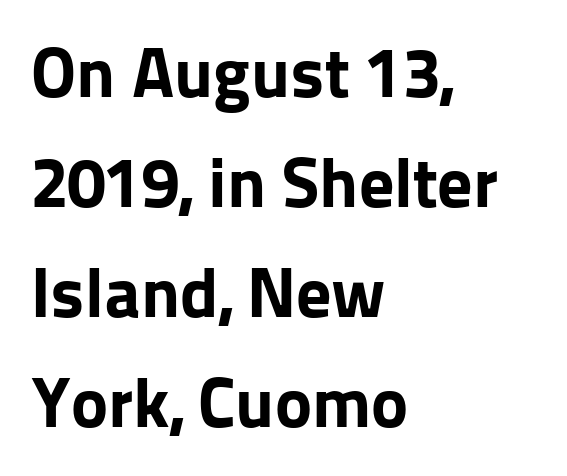
Short note: letters normally spaced. The letters carry no serifs — their stems end cleanly without finishing strokes. Does the lettering tilt? It doesn't — this is upright. Looks like regular typesetting: each glyph gets only the width it needs. The rendering uses a moderate line-height, typical for paragraphs. Typesetter's note: full bold, strokes at maximum text heaviness.
